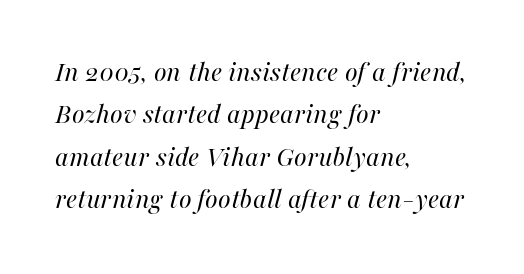
Letter spacing: default. Plain, unruled lines of type. The glyphs look as if they've been sheared to an angle. This sample has the flowing, uneven cadence of proportional lettering.
